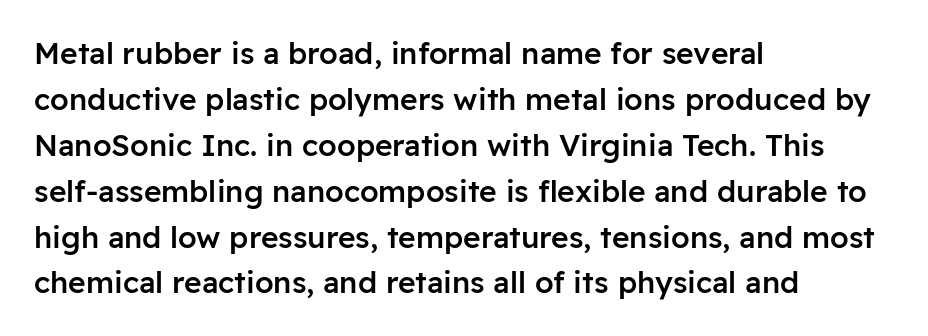
{"serif": "no", "italic": "no", "bold": "semi", "weight": "semibold", "width": "normal", "stroke_contrast": "low", "x_height": "medium", "monospaced": "no", "underline": "no", "align": "left", "line_spacing": "normal", "line_spacing_ratio": 1.53, "letter_spacing": "normal", "letter_spacing_em": 0.0, "glyph_px": 30}
